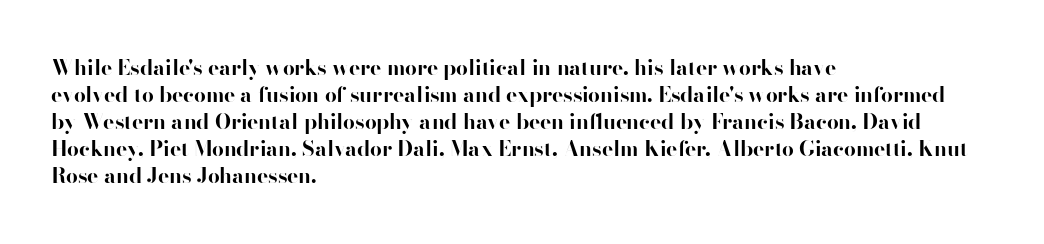
Q: Is the text bold? A: Yes.
Q: Is the text italic (slanted)? A: No, it is upright.
Q: Is the text underlined? A: No.
Q: How is the paragraph aligned? A: Left-aligned.
Q: Is the spacing between letters normal or unusually wide? A: Normal.
Q: Is the spacing between lines tight, normal or loose? A: Normal.
